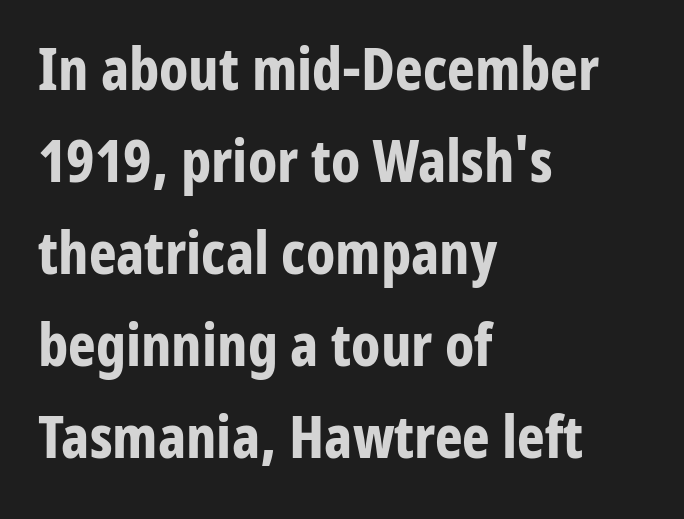
The image shows 59 px bold, condensed sans-serif type, upright; set left-aligned, normal line spacing (1.56x), normal letter spacing, not underlined; low stroke contrast and a medium x-height.
